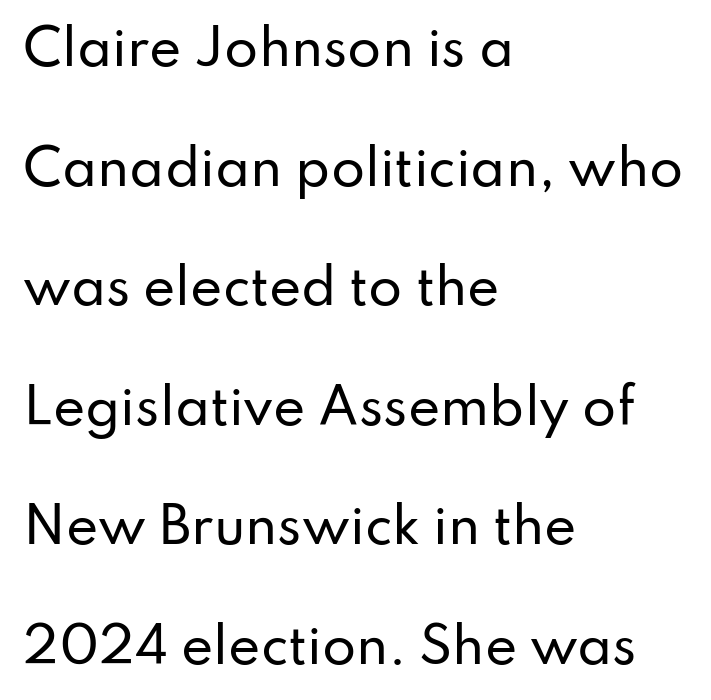
Alignment: flush left. This rendering features lettering with no underline. Horizontal bands of white between lines are thick stripes. The lettering stays uniformly vertical, giving the passage a roman look. This rendering employs a face without finishing strokes, i.e., a sans-serif. Looks like regular typesetting: each glyph gets only the width it needs.
